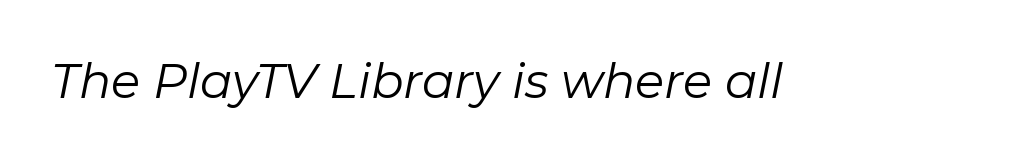
The image shows 48 px regular-weight type, italic (leaning right); set normal letter spacing, not underlined; low stroke contrast and a medium x-height.
